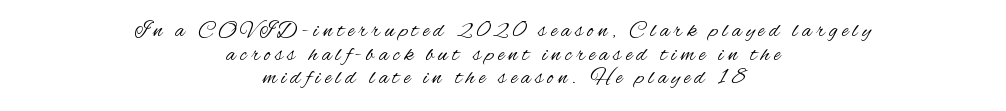
The face used here is rendered with a markedly widened letterfit. Which margin do the lines hug? Neither — every line sits in the middle. Honestly, the rows look squashed on top of each other.
